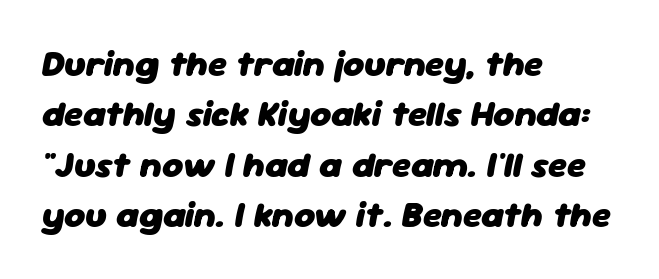
Q: Is the text bold? A: Yes.
Q: Is the text italic (slanted)? A: Yes, it leans right by about 11 degrees.
Q: Is the text underlined? A: No.
Q: How is the paragraph aligned? A: Left-aligned.
Q: Is the spacing between letters normal or unusually wide? A: Normal.
Q: Is the spacing between lines tight, normal or loose? A: Normal.
Q: Width (condensed, normal, or wide)? A: Normal.
Q: Stroke contrast? A: Low.
Q: x-height? A: Medium.
Q: Monospaced? A: No.
